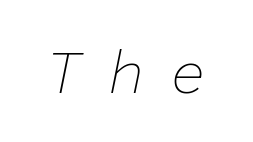
The image shows 61 px thin type, italic (leaning right), monospaced; set unusually wide letter spacing (+0.42 em), not underlined; low stroke contrast and a medium x-height.
